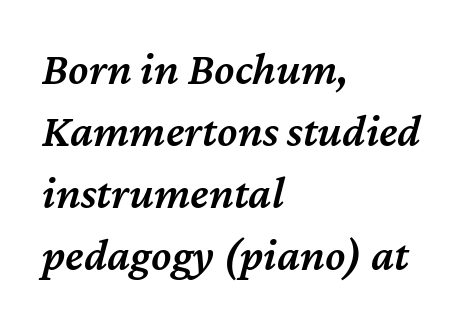
{"italic": "yes", "lean": "right", "slant_degrees": 12, "bold": "semi", "weight": "semibold", "width": "normal", "stroke_contrast": "medium", "x_height": "medium", "monospaced": "no", "underline": "no", "align": "left", "line_spacing": "normal", "line_spacing_ratio": 1.35, "letter_spacing": "normal", "letter_spacing_em": 0.0, "glyph_px": 46}
